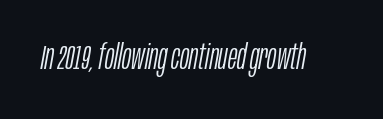
{"italic": "yes", "lean": "right", "slant_degrees": 10, "bold": "no", "weight": "light", "width": "condensed", "stroke_contrast": "low", "x_height": "large", "monospaced": "no", "underline": "no", "letter_spacing": "normal", "letter_spacing_em": 0.0, "glyph_px": 35}
